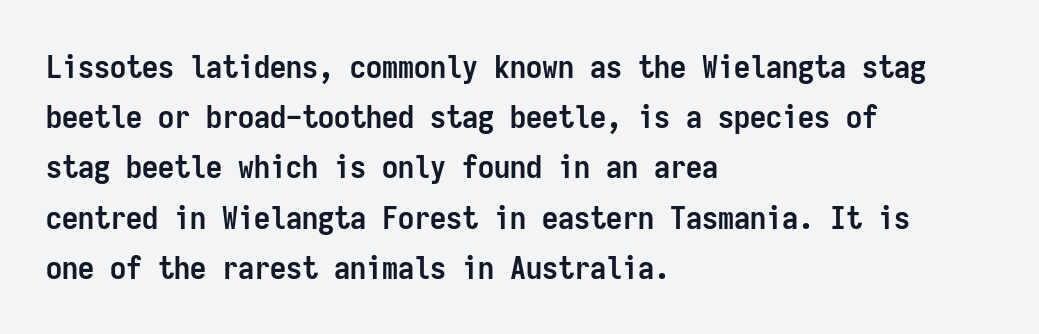
{"serif": "no", "italic": "no", "bold": "yes", "weight": "semibold", "width": "condensed", "stroke_contrast": "low", "x_height": "medium", "monospaced": "yes", "underline": "no", "align": "left", "line_spacing": "normal", "line_spacing_ratio": 1.57, "letter_spacing": "normal", "letter_spacing_em": 0.0, "glyph_px": 32}
